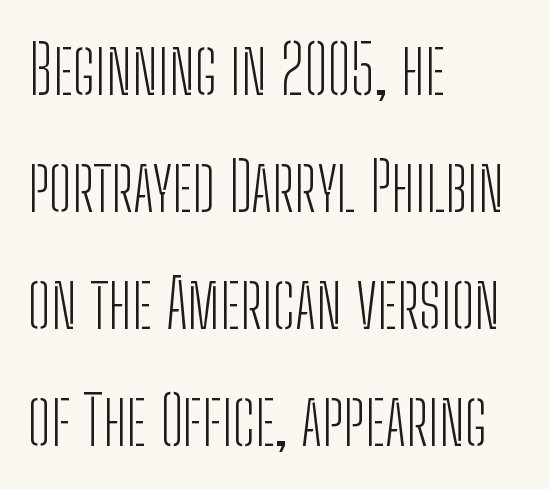
The image shows 68 px light, condensed sans-serif type, upright; set left-aligned, line spacing 1.72x, normal letter spacing, not underlined; low stroke contrast and a medium x-height.
